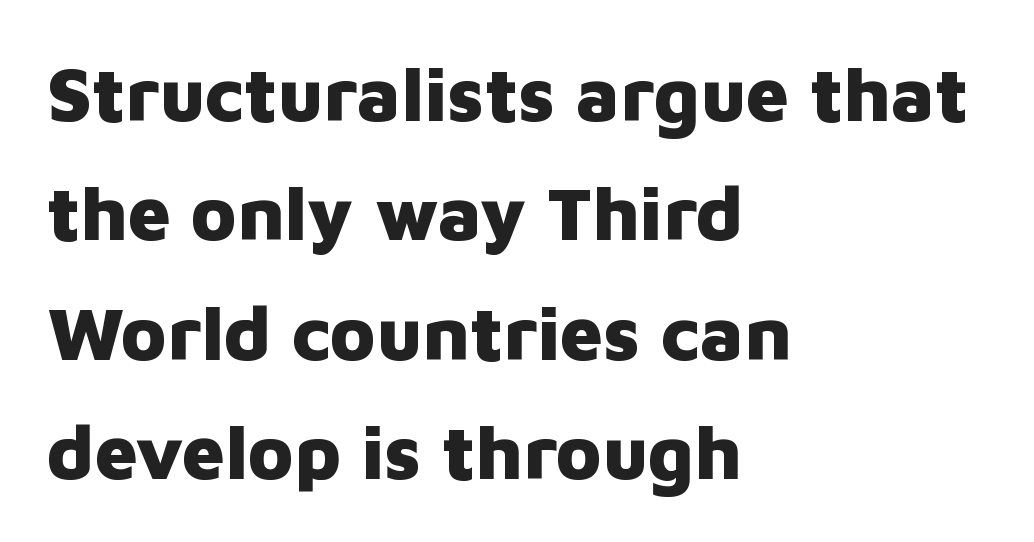
Glance below the letters and you will spot only blank space. Successive baselines arrive at the customary interval. The passage shown is typed in a proportional face where columns would drift. Set as a true bold cut, around the 700 mark.
